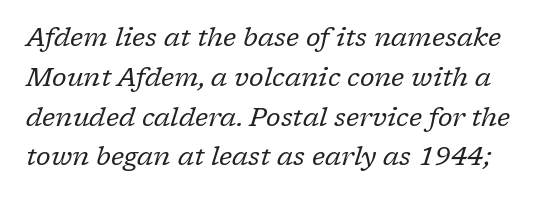
{"italic": "yes", "lean": "right", "slant_degrees": 17, "bold": "no", "underline": "no", "line_spacing": "normal", "line_spacing_ratio": 1.53, "letter_spacing": "normal", "letter_spacing_em": 0.0, "glyph_px": 26}
